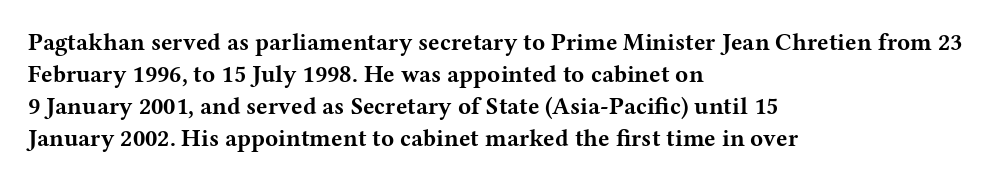
{"italic": "no", "bold": "yes", "underline": "no", "align": "left", "line_spacing": "normal", "line_spacing_ratio": 1.34, "letter_spacing": "normal", "letter_spacing_em": 0.0, "glyph_px": 24}
